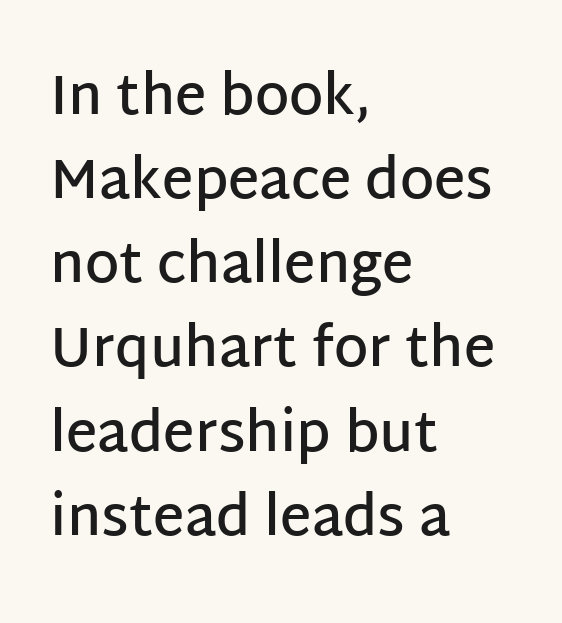
{"serif": "no", "italic": "no", "bold": "semi", "weight": "semibold", "width": "normal", "stroke_contrast": "low", "x_height": "large", "monospaced": "no", "underline": "no", "align": "left", "line_spacing": "normal", "line_spacing_ratio": 1.53, "letter_spacing": "normal", "letter_spacing_em": 0.0, "glyph_px": 55}
